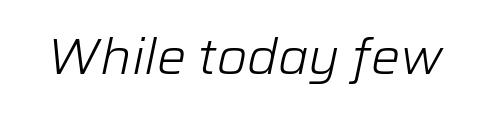
This sample has the flowing, uneven cadence of proportional lettering. Italic? Definitely — the glyphs are oblique. Descenders hang freely into open space. These glyphs show unthickened strokes, regular width or finer. The letters sit at their default tracking, neither squeezed nor spread.
